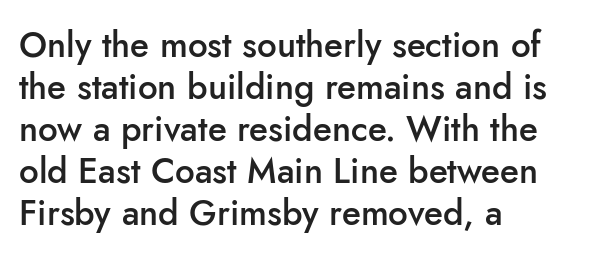
One-word summary of the alignment: left. Do the characters align in a grid? No, the font is proportional. Style check: upright. Decoration check: the copy has no underline. In terms of letterspacing, this is plain default setting.
